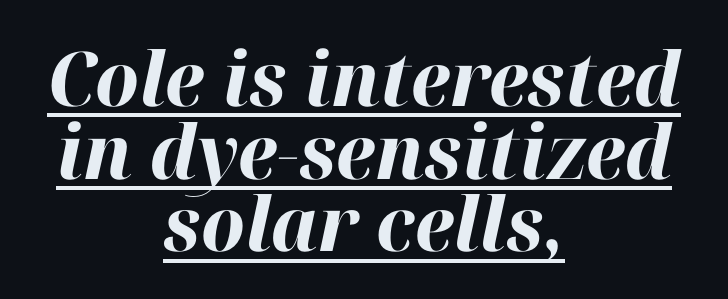
The image shows 75 px bold type, italic (leaning right); set centered, tight line spacing (0.97x), normal letter spacing, underlined; high stroke contrast and a medium x-height.
